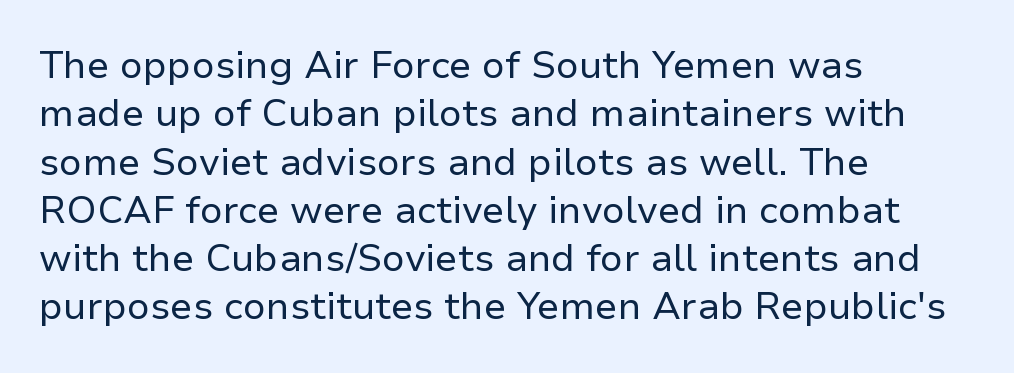
{"serif": "no", "italic": "no", "bold": "no", "weight": "regular", "width": "normal", "stroke_contrast": "low", "x_height": "medium", "monospaced": "no", "underline": "no", "align": "left", "line_spacing": "normal", "line_spacing_ratio": 1.27, "letter_spacing": "normal", "letter_spacing_em": 0.0, "glyph_px": 38}
